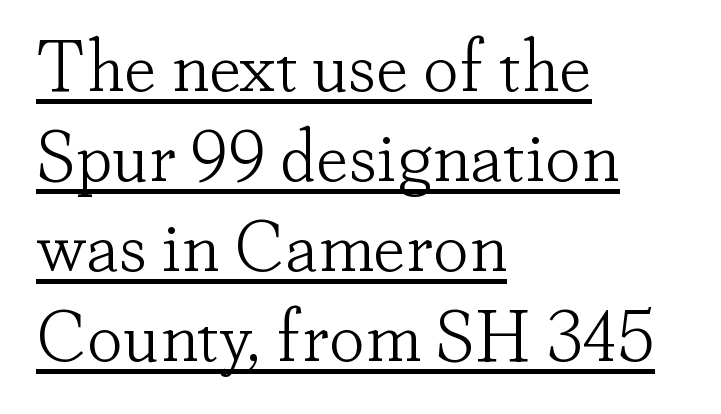
Q: Is the text bold? A: No.
Q: Is the text italic (slanted)? A: No, it is upright.
Q: Is the typeface a serif or a sans-serif typeface? A: Serif.
Q: Is the text underlined? A: Yes.
Q: How is the paragraph aligned? A: Left-aligned.
Q: Is the spacing between letters normal or unusually wide? A: Normal.
Q: Is the spacing between lines tight, normal or loose? A: Normal.
Q: Width (condensed, normal, or wide)? A: Normal.
Q: Stroke contrast? A: Low.
Q: x-height? A: Small.
Q: Monospaced? A: No.
